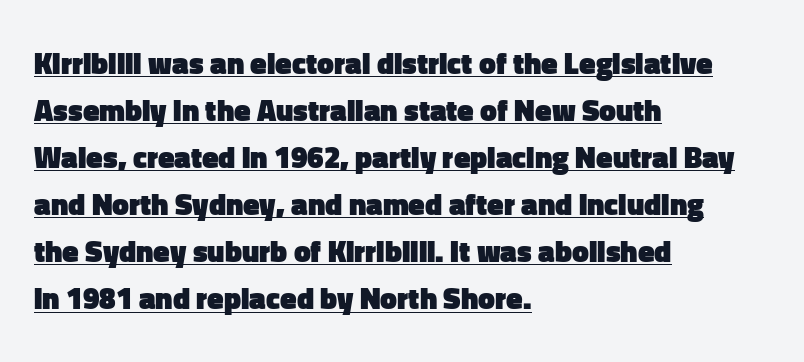
Q: Is the text bold? A: Yes.
Q: Is the text italic (slanted)? A: No, it is upright.
Q: Is the typeface a serif or a sans-serif typeface? A: Sans-serif.
Q: Is the text underlined? A: Yes.
Q: How is the paragraph aligned? A: Left-aligned.
Q: Is the spacing between letters normal or unusually wide? A: Normal.
Q: Is the spacing between lines tight, normal or loose? A: Normal.
Q: Width (condensed, normal, or wide)? A: Normal.
Q: Stroke contrast? A: Low.
Q: x-height? A: Medium.
Q: Monospaced? A: No.
